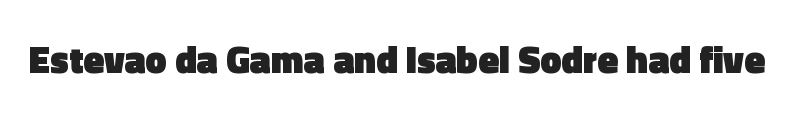
The image shows 38 px heavy sans-serif type, upright; set normal letter spacing, not underlined; a medium x-height.
